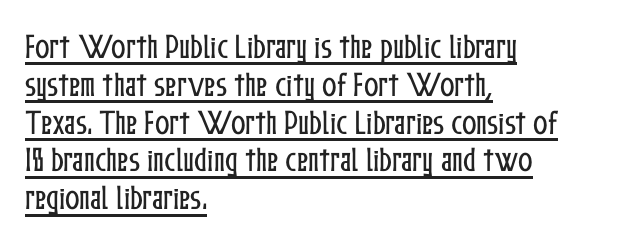
{"italic": "no", "underline": "yes", "align": "left", "line_spacing": "normal", "line_spacing_ratio": 1.4, "letter_spacing": "normal", "letter_spacing_em": 0.0, "glyph_px": 27}
